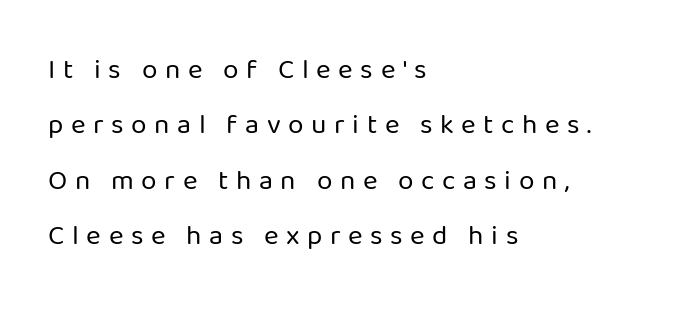
{"serif": "no", "italic": "no", "bold": "no", "weight": "regular", "width": "normal", "stroke_contrast": "low", "x_height": "medium", "monospaced": "no", "underline": "no", "align": "left", "line_spacing": "loose", "line_spacing_ratio": 1.98, "letter_spacing": "wide", "letter_spacing_em": 0.27, "glyph_px": 28}
